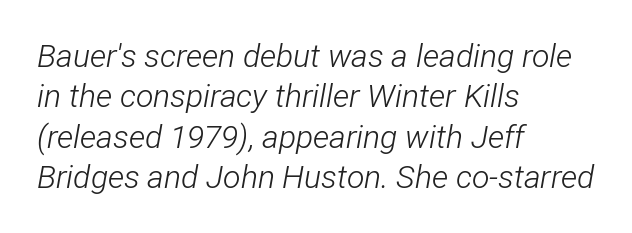
{"italic": "yes", "lean": "right", "slant_degrees": 12, "bold": "no", "weight": "light", "width": "condensed", "stroke_contrast": "low", "x_height": "medium", "monospaced": "no", "underline": "no", "align": "left", "line_spacing": "normal", "line_spacing_ratio": 1.26, "letter_spacing": "normal", "letter_spacing_em": 0.0, "glyph_px": 32}
